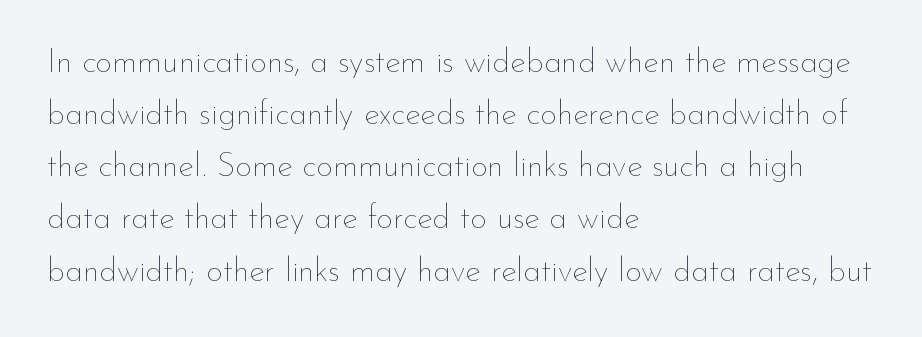
Q: Is the text bold? A: No.
Q: Is the text italic (slanted)? A: No, it is upright.
Q: Is the text underlined? A: No.
Q: How is the paragraph aligned? A: Left-aligned.
Q: Is the spacing between letters normal or unusually wide? A: Normal.
Q: Is the spacing between lines tight, normal or loose? A: Normal.
Q: Width (condensed, normal, or wide)? A: Normal.
Q: Stroke contrast? A: Low.
Q: x-height? A: Small.
Q: Monospaced? A: No.
